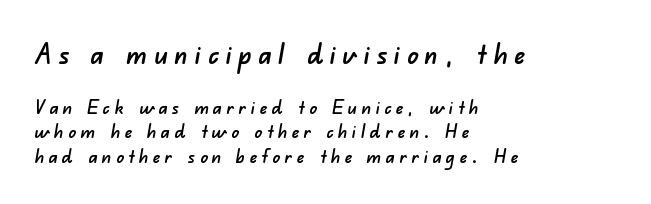
Which of the two is more prominent by size? The first, at the top. The lines in this sample share a left origin and differ only in where they stop. Leading matches the norm, producing a regular column. Here the designer chose a conventional face with non-uniform glyph widths. The baseline area is clear. Classification — sans serif.
